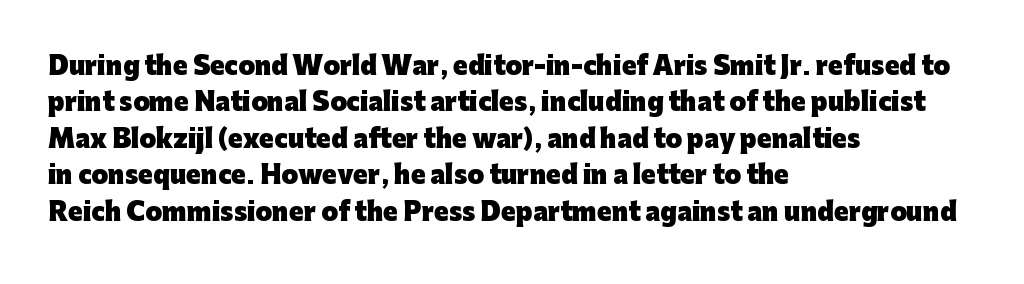
The image shows 24 px bold type, upright; set left-aligned, normal line spacing (1.52x), normal letter spacing, not underlined.
